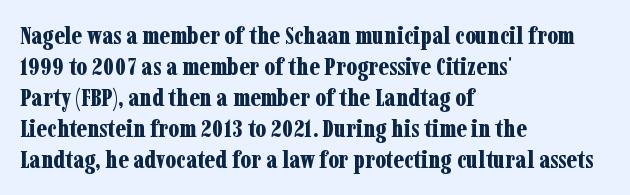
Q: Is the text bold? A: Yes.
Q: Is the text italic (slanted)? A: No, it is upright.
Q: Is the text underlined? A: No.
Q: How is the paragraph aligned? A: Left-aligned.
Q: Is the spacing between letters normal or unusually wide? A: Normal.
